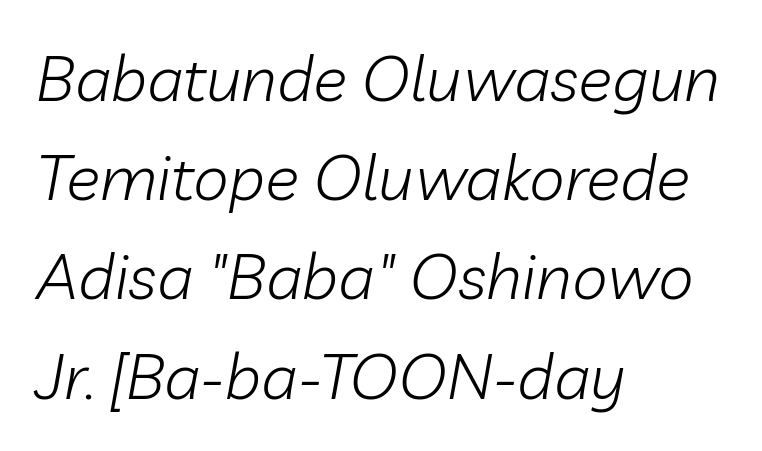
Q: Is the text bold? A: No.
Q: Is the text italic (slanted)? A: Yes, it leans right by about 10 degrees.
Q: Is the text underlined? A: No.
Q: How is the paragraph aligned? A: Left-aligned.
Q: Is the spacing between letters normal or unusually wide? A: Normal.
Q: Is the spacing between lines tight, normal or loose? A: Normal.
Q: Width (condensed, normal, or wide)? A: Normal.
Q: Stroke contrast? A: Low.
Q: x-height? A: Medium.
Q: Monospaced? A: No.
